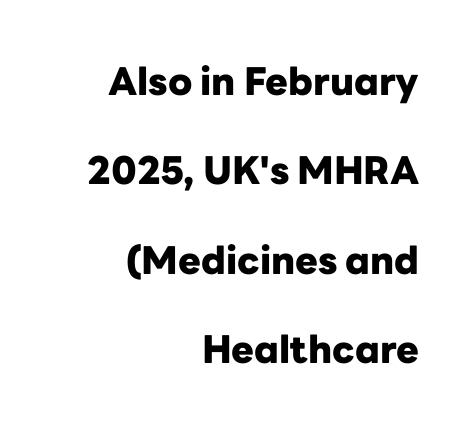
Q: Is the text bold? A: Yes.
Q: Is the text italic (slanted)? A: No, it is upright.
Q: Is the typeface a serif or a sans-serif typeface? A: Sans-serif.
Q: Is the text underlined? A: No.
Q: How is the paragraph aligned? A: Right-aligned.
Q: Is the spacing between letters normal or unusually wide? A: Normal.
Q: Is the spacing between lines tight, normal or loose? A: Loose.
Q: Width (condensed, normal, or wide)? A: Normal.
Q: Stroke contrast? A: Low.
Q: x-height? A: Medium.
Q: Monospaced? A: No.
